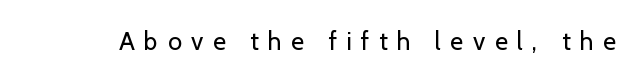
Q: Is the text bold? A: No.
Q: Is the text italic (slanted)? A: No, it is upright.
Q: Is the text underlined? A: No.
Q: Is the spacing between letters normal or unusually wide? A: Unusually wide.
